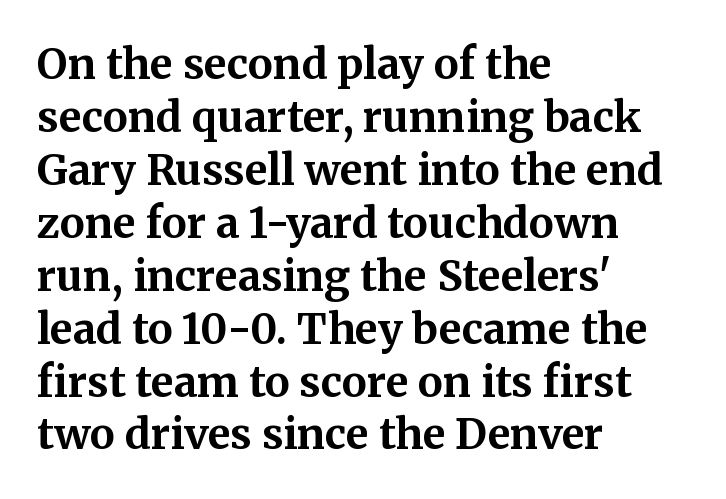
The typeface chosen for these lines features serifs. Posture: straight, roman, zero tilt. The paragraph has a hard left edge and a soft right edge. The strip under each line holds only bare page.
